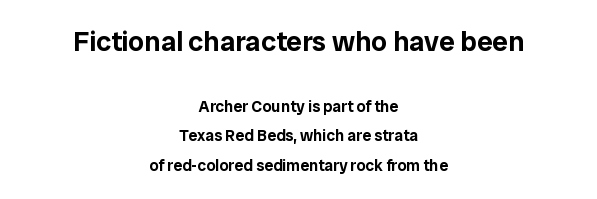
Q: Is the text italic (slanted)? A: No, it is upright.
Q: Is the typeface a serif or a sans-serif typeface? A: Sans-serif.
Q: Is the text underlined? A: No.
Q: How is the paragraph aligned? A: Centered.
Q: Is the spacing between letters normal or unusually wide? A: Normal.
Q: Which block of text is set in a larger size, the first (top) or the second (bottom)? A: The first (top) one.
Q: Width (condensed, normal, or wide)? A: Normal.
Q: Stroke contrast? A: Low.
Q: x-height? A: Medium.
Q: Monospaced? A: No.
